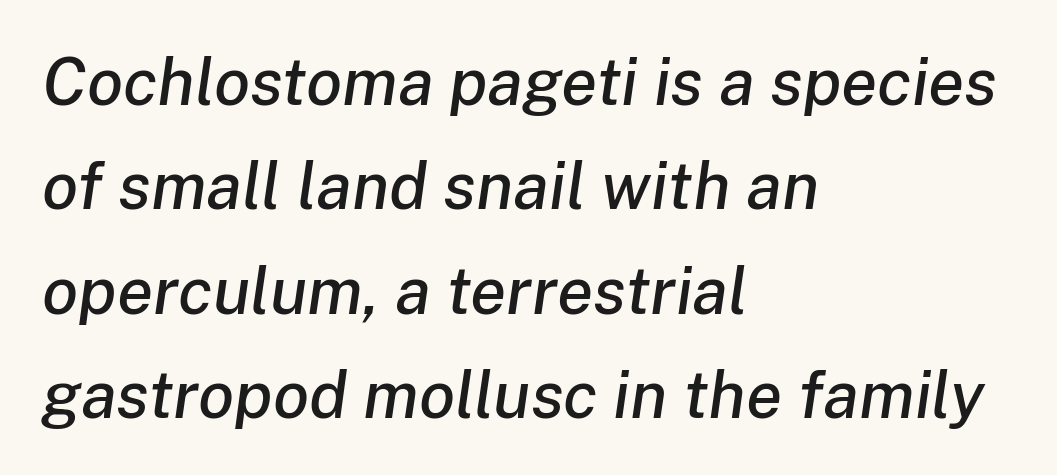
Q: Is the text italic (slanted)? A: Yes, it leans right by about 8 degrees.
Q: Is the text underlined? A: No.
Q: How is the paragraph aligned? A: Left-aligned.
Q: Is the spacing between letters normal or unusually wide? A: Normal.
Q: Is the spacing between lines tight, normal or loose? A: Normal.
Q: Width (condensed, normal, or wide)? A: Normal.
Q: Stroke contrast? A: Low.
Q: x-height? A: Medium.
Q: Monospaced? A: No.
